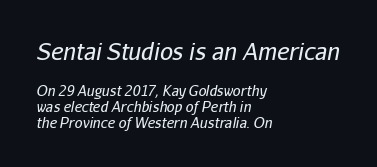
The image shows 23 px text type, italic (leaning right); set left-aligned, tight line spacing (1.14x), normal letter spacing, not underlined; the first (top) block is 1.64x larger.
